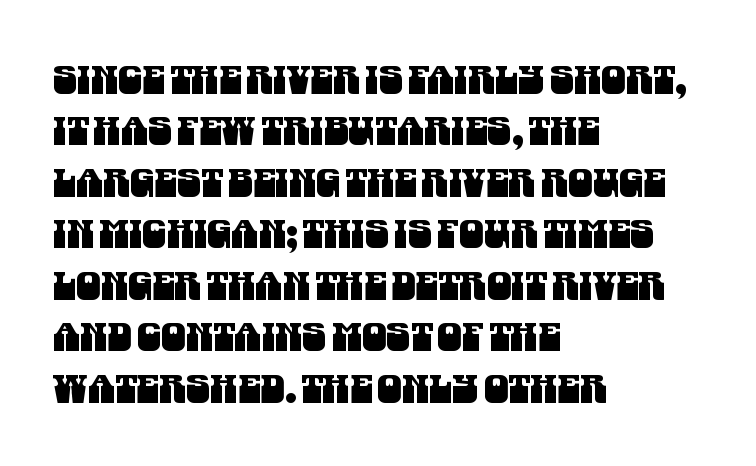
{"serif": "no", "width": "condensed", "stroke_contrast": "medium", "x_height": "large", "monospaced": "no", "underline": "no", "align": "left", "line_spacing": "normal", "line_spacing_ratio": 1.32, "letter_spacing": "normal", "letter_spacing_em": 0.0, "glyph_px": 39}
